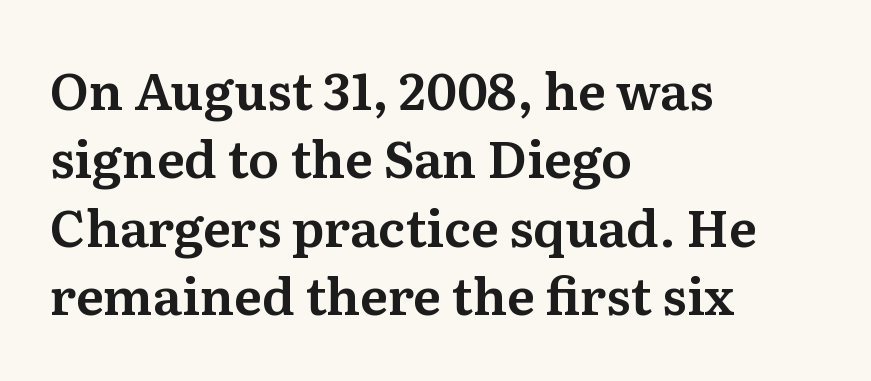
Q: Is the text italic (slanted)? A: No, it is upright.
Q: Is the typeface a serif or a sans-serif typeface? A: Serif.
Q: Is the text underlined? A: No.
Q: How is the paragraph aligned? A: Left-aligned.
Q: Is the spacing between letters normal or unusually wide? A: Normal.
Q: Is the spacing between lines tight, normal or loose? A: Normal.
Q: Width (condensed, normal, or wide)? A: Normal.
Q: Stroke contrast? A: Medium.
Q: x-height? A: Medium.
Q: Monospaced? A: No.
